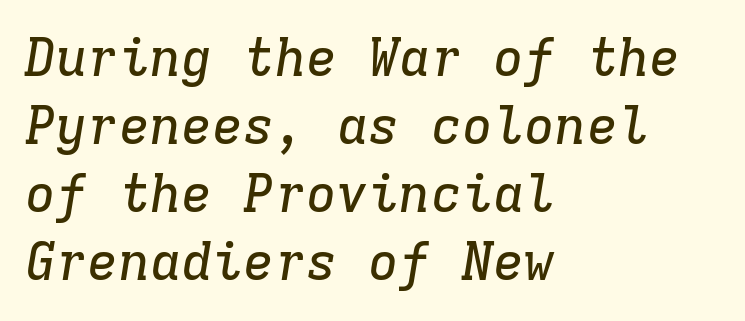
This is serif lettering, the kind often seen in printed books. Every character sits at an angle, as italics do. The rag falls on the right side of this text block. Inter-character spacing is left at the font's built-in metrics. Descenders hang freely into open space.
